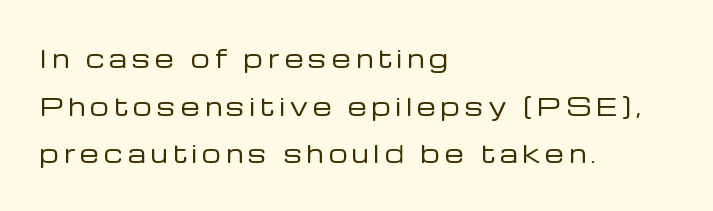
Q: Is the text bold? A: No.
Q: Is the text italic (slanted)? A: No, it is upright.
Q: Is the text underlined? A: No.
Q: How is the paragraph aligned? A: Left-aligned.
Q: Is the spacing between letters normal or unusually wide? A: Unusually wide.
Q: Is the spacing between lines tight, normal or loose? A: Loose.
